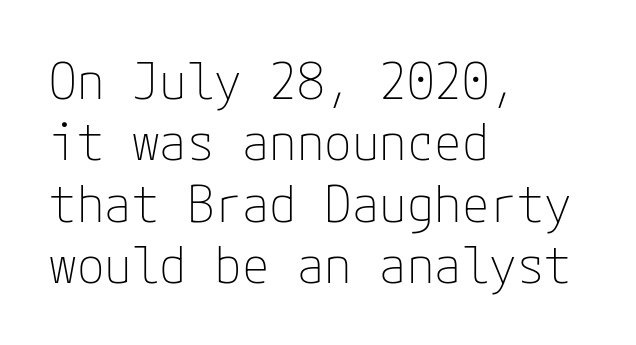
The image shows 50 px thin sans-serif type, upright; set left-aligned, line spacing 1.23x, normal letter spacing, not underlined; low stroke contrast and a medium x-height.
